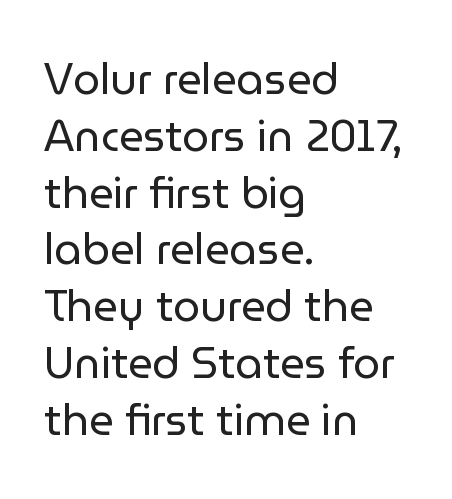
The image shows 43 px regular-weight sans-serif type, upright; set left-aligned, normal line spacing (1.32x), normal letter spacing, not underlined; low stroke contrast and a medium x-height.
